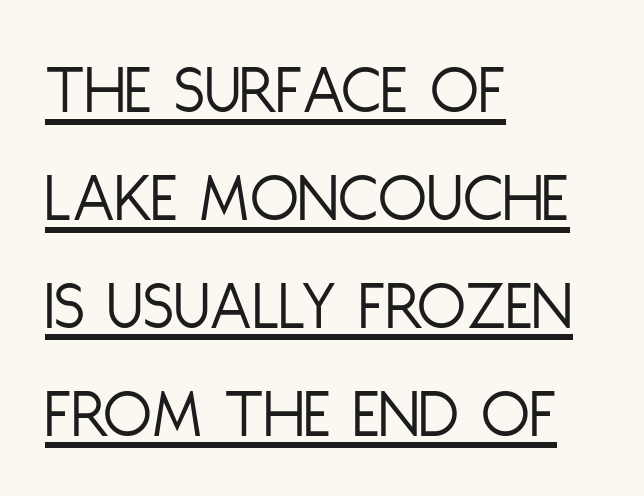
The image shows 71 px light, condensed sans-serif type, upright; set left-aligned, normal line spacing (1.52x), normal letter spacing, underlined; low stroke contrast and a large x-height.
